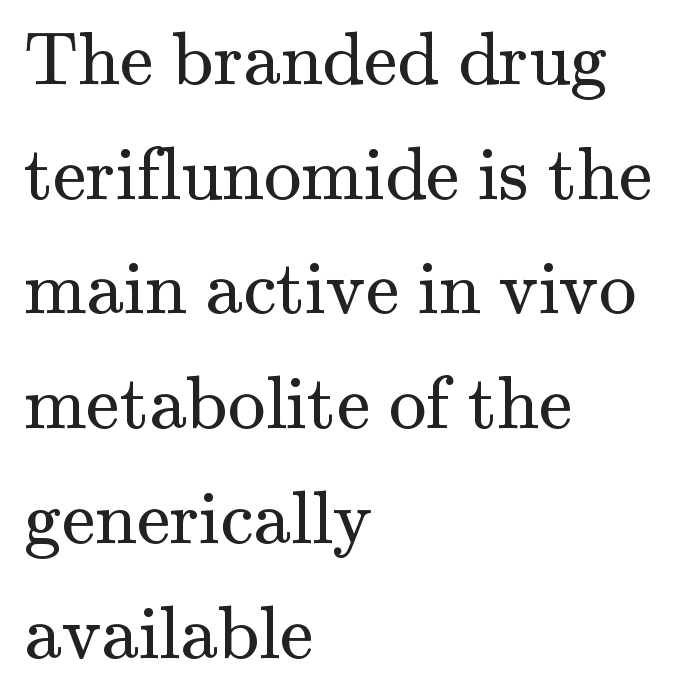
A typesetter would call this zero additional tracking. The cut favours lightness, reaching ordinary text weight at its darkest. Type without underlining. Style check: upright.
